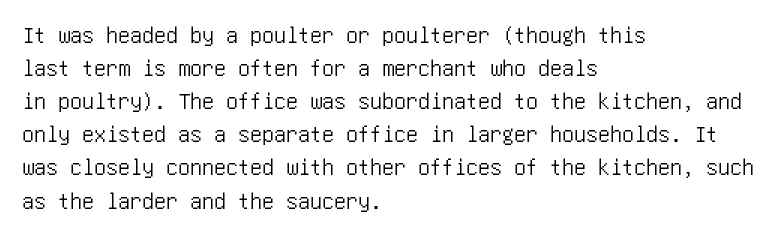
{"italic": "no", "underline": "no", "align": "left", "line_spacing": "normal", "line_spacing_ratio": 1.38, "letter_spacing": "normal", "letter_spacing_em": 0.0, "glyph_px": 24}
